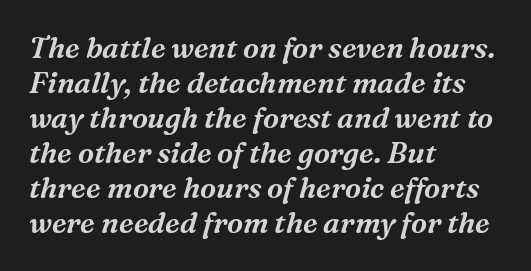
The paragraph has a hard left edge and a soft right edge. Letterform terminals end in serifs throughout the passage. Lines of text with bare space underneath. Quick note: italic.
